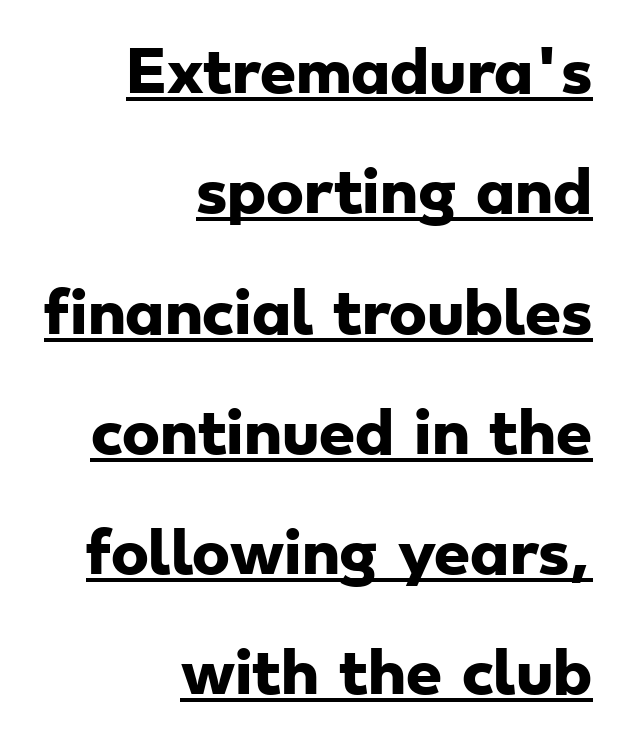
Q: Is the text bold? A: Yes.
Q: Is the typeface a serif or a sans-serif typeface? A: Sans-serif.
Q: Is the text underlined? A: Yes.
Q: How is the paragraph aligned? A: Right-aligned.
Q: Is the spacing between letters normal or unusually wide? A: Normal.
Q: Is the spacing between lines tight, normal or loose? A: Loose.
Q: Width (condensed, normal, or wide)? A: Wide.
Q: Stroke contrast? A: Low.
Q: x-height? A: Small.
Q: Monospaced? A: No.
